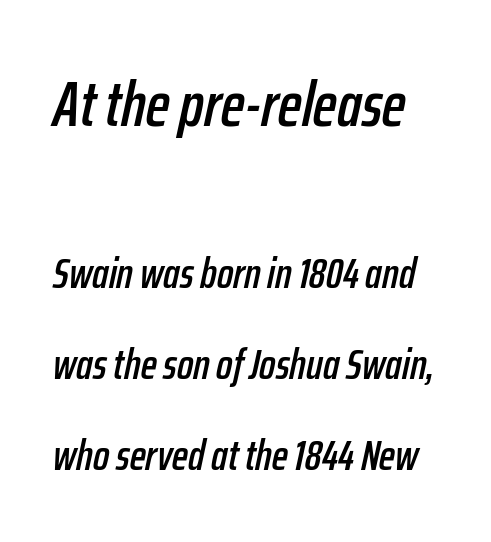
Beneath every word, the page is bare. The upper block of text is set noticeably larger than the block beneath it. Proportional: the letters do not fall into vertical columns. What's the leading like? Stretched, with rows far apart.
